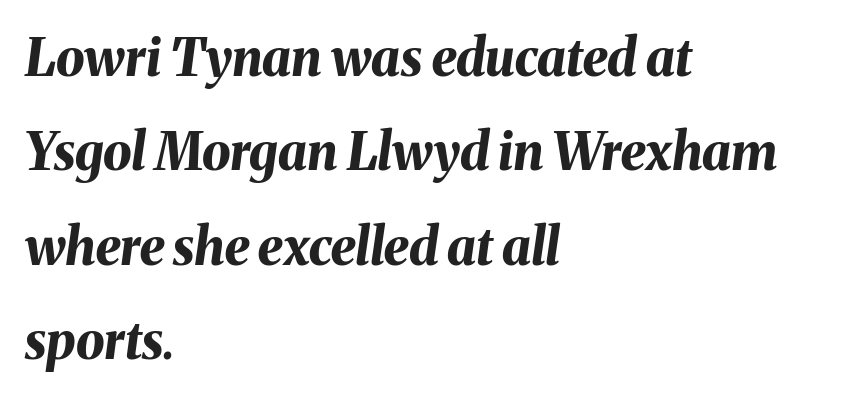
{"italic": "yes", "lean": "right", "slant_degrees": 8, "bold": "yes", "weight": "bold", "width": "normal", "stroke_contrast": "medium", "x_height": "medium", "monospaced": "no", "underline": "no", "align": "left", "line_spacing_ratio": 1.85, "letter_spacing": "normal", "letter_spacing_em": 0.0, "glyph_px": 51}
